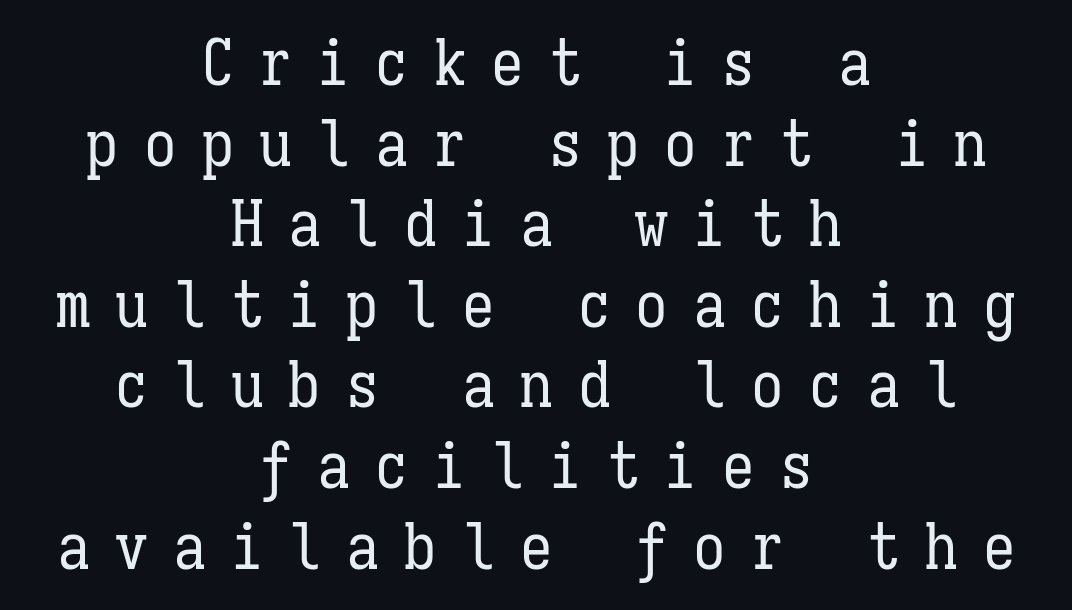
{"italic": "no", "bold": "no", "weight": "regular", "width": "condensed", "stroke_contrast": "low", "x_height": "medium", "monospaced": "yes", "underline": "no", "align": "center", "line_spacing_ratio": 1.24, "letter_spacing": "wide", "letter_spacing_em": 0.39, "glyph_px": 65}
